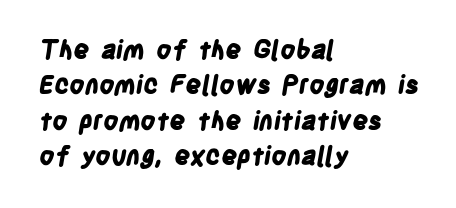
The passage is arranged the way most books set body copy — flush left. Letter spacing: default. A dark, heavy texture on the line: the type is bold. Leading: standard.
